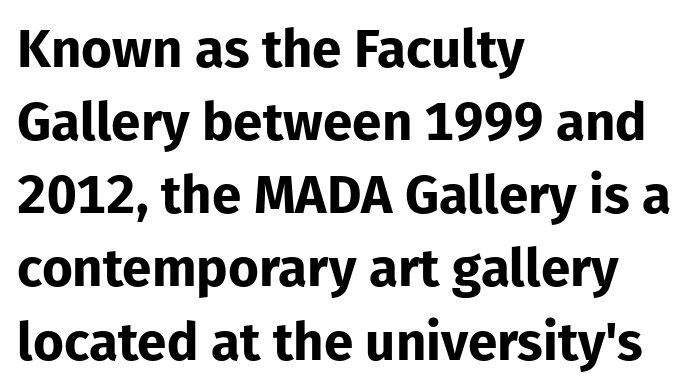
{"serif": "no", "italic": "no", "bold": "yes", "weight": "bold", "width": "normal", "stroke_contrast": "low", "x_height": "medium", "monospaced": "no", "underline": "no", "align": "left", "line_spacing": "normal", "line_spacing_ratio": 1.38, "letter_spacing": "normal", "letter_spacing_em": 0.0, "glyph_px": 53}
